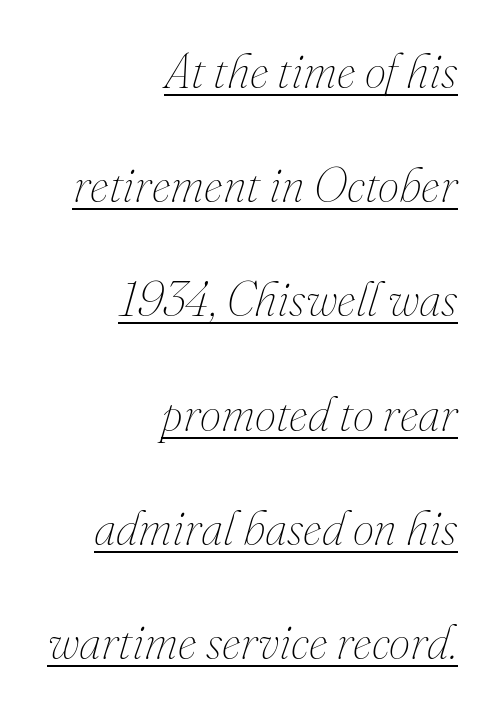
{"italic": "yes", "lean": "right", "slant_degrees": 16, "bold": "no", "weight": "thin", "width": "normal", "stroke_contrast": "medium", "x_height": "small", "monospaced": "no", "underline": "yes", "align": "right", "line_spacing": "loose", "line_spacing_ratio": 2.38, "letter_spacing": "normal", "letter_spacing_em": 0.0, "glyph_px": 48}
